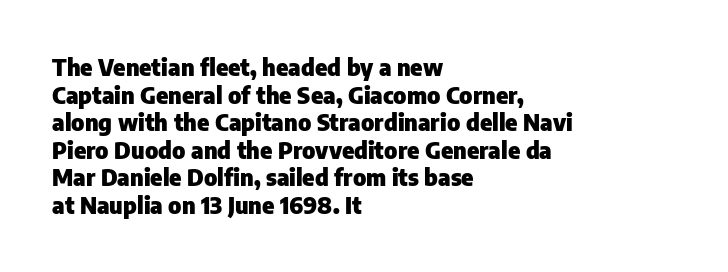
The image shows 23 px bold type, upright; set left-aligned, line spacing 1.2x, normal letter spacing, not underlined.
